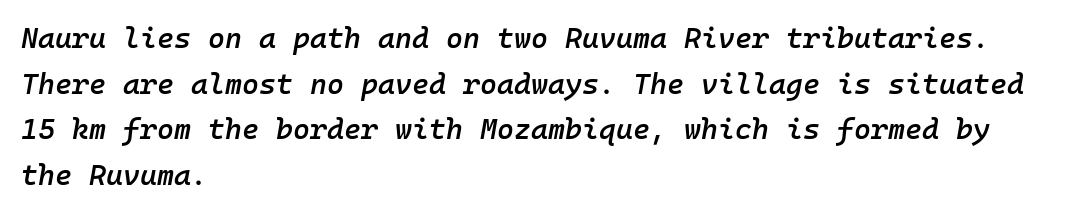
The image shows 29 px semibold type, italic (leaning right), monospaced; set left-aligned, normal line spacing (1.57x), normal letter spacing, not underlined; low stroke contrast and a medium x-height.
